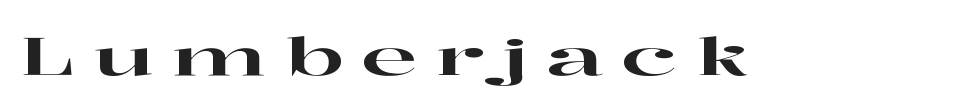
This is serif lettering, the kind often seen in printed books. Plain, unruled lines of type. This is the regular roman posture of the typeface. Is this a fixed-width face? No — the glyphs have proportional, varying widths. The rendering inserts visible extra space after every character.
